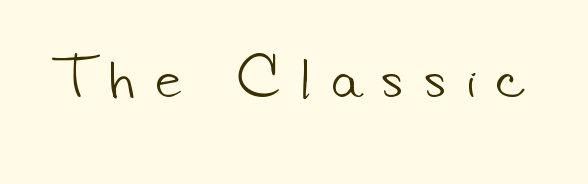
{"serif": "no", "bold": "no", "weight": "light", "width": "normal", "stroke_contrast": "low", "x_height": "small", "monospaced": "no", "underline": "no", "letter_spacing": "wide", "letter_spacing_em": 0.42, "glyph_px": 49}
